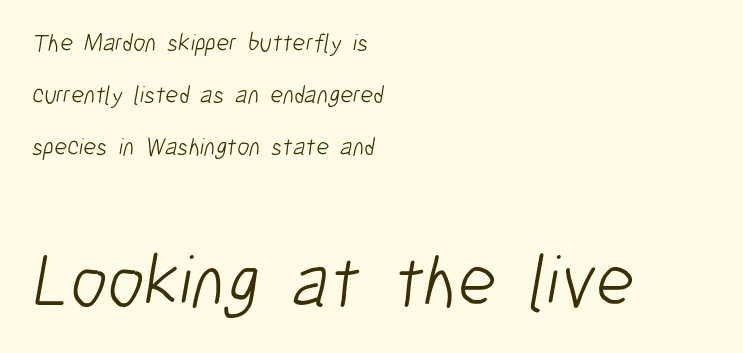
{"serif": "no", "bold": "no", "weight": "light", "width": "condensed", "stroke_contrast": "low", "x_height": "medium", "monospaced": "no", "underline": "no", "align": "left", "line_spacing": "loose", "line_spacing_ratio": 2.08, "letter_spacing": "normal", "letter_spacing_em": 0.0, "larger_block": "second", "size_ratio": 2.96, "glyph_px": 74}
